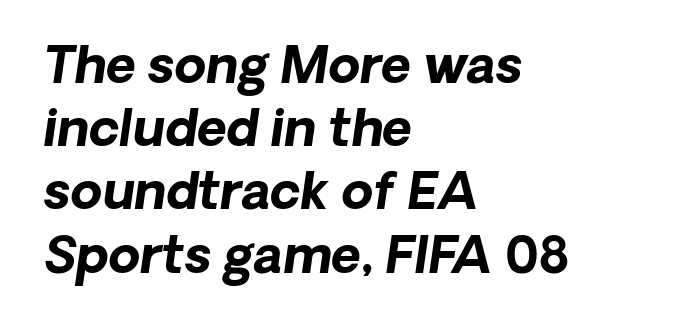
Words appear dense and cohesive because spacing is normal. The typesetting leans heavy: a genuine bold. Think of a printed novel: that variable character pitch is what you see here. Underlining? Definitely not there. This sample uses a sans-serif face.
